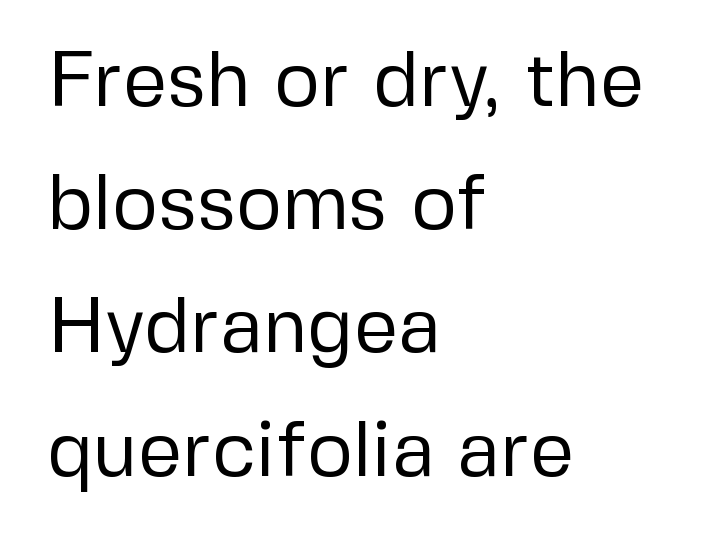
{"serif": "no", "italic": "no", "bold": "no", "weight": "regular", "width": "normal", "stroke_contrast": "low", "x_height": "medium", "monospaced": "no", "underline": "no", "align": "left", "line_spacing": "normal", "line_spacing_ratio": 1.58, "letter_spacing": "normal", "letter_spacing_em": 0.0, "glyph_px": 78}
